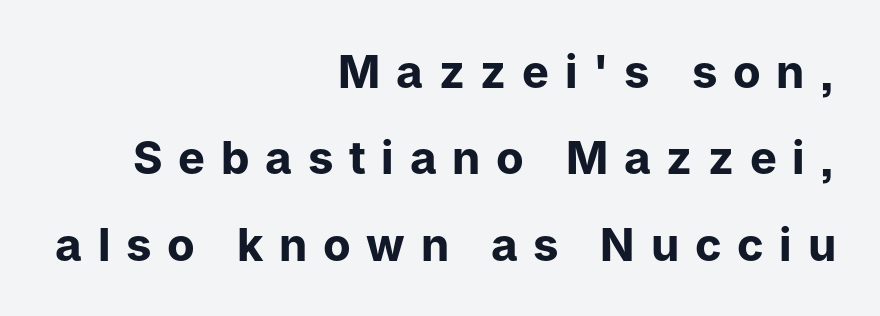
Q: Is the text bold? A: Yes.
Q: Is the text italic (slanted)? A: No, it is upright.
Q: Is the typeface a serif or a sans-serif typeface? A: Sans-serif.
Q: Is the text underlined? A: No.
Q: How is the paragraph aligned? A: Right-aligned.
Q: Is the spacing between letters normal or unusually wide? A: Unusually wide.
Q: Is the spacing between lines tight, normal or loose? A: Loose.
Q: Width (condensed, normal, or wide)? A: Normal.
Q: Stroke contrast? A: Low.
Q: x-height? A: Medium.
Q: Monospaced? A: No.
